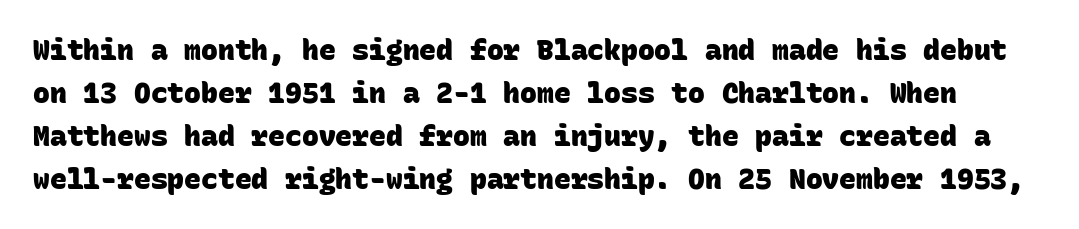
The letters are bold, with thick, heavy strokes. Evenly set lines give the paragraph a standard silhouette. Honestly, the letter spacing is just normal — you wouldn't notice it. Beneath every word, the page is bare.
